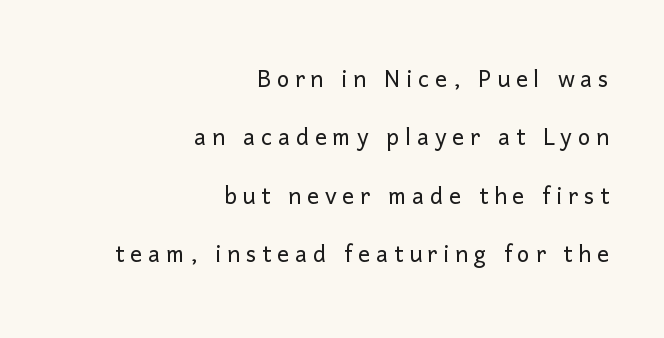
The image shows 30 px light sans-serif type, upright; set right-aligned, loose line spacing (1.95x), not underlined; low stroke contrast and a medium x-height.
